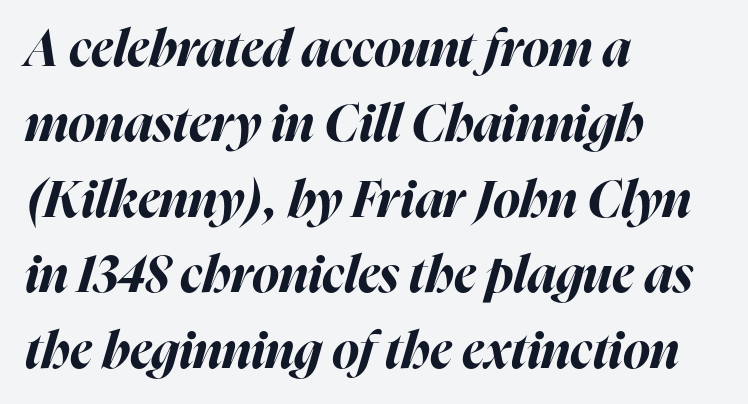
Just letters on the line, the space beneath them empty. Regular leading. On the weight axis this lands at bold, roughly 700. Reading down the block, your eye returns to a fixed left position each line. Does extra space separate the letters? No, they use regular spacing.
